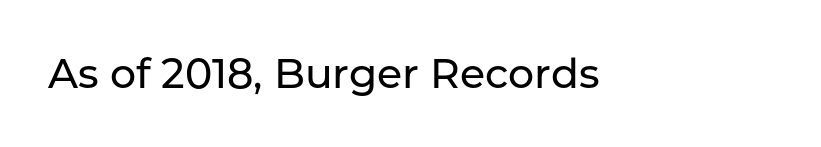
The image shows 41 px sans-serif type, upright; set normal letter spacing, not underlined; low stroke contrast and a medium x-height.
